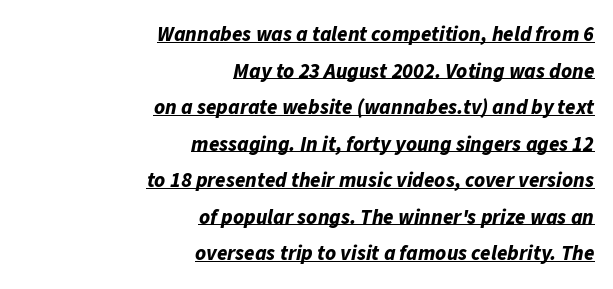
{"italic": "yes", "lean": "right", "slant_degrees": 11, "bold": "yes", "underline": "yes", "align": "right", "line_spacing_ratio": 1.74, "letter_spacing": "normal", "letter_spacing_em": 0.0, "glyph_px": 21}
